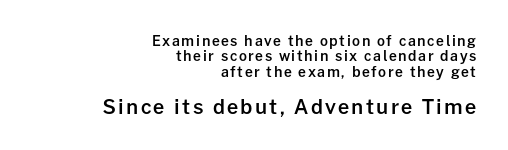
{"italic": "no", "bold": "semi", "underline": "no", "align": "right", "line_spacing": "tight", "line_spacing_ratio": 1.09, "larger_block": "second", "size_ratio": 1.43, "glyph_px": 20}
